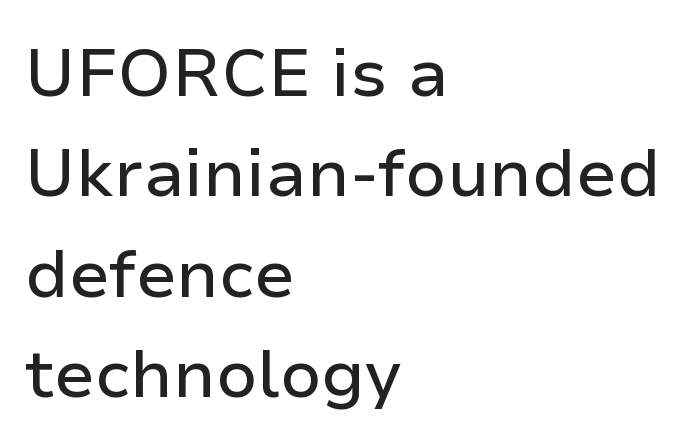
Compared with a centered layout, this one pins lines to the left instead. Honestly, the row spacing looks completely unremarkable. Each row of text sits above clean, open space. Italic? Not at all — the glyphs are vertical. This sample uses plain, unmodified letter spacing.
